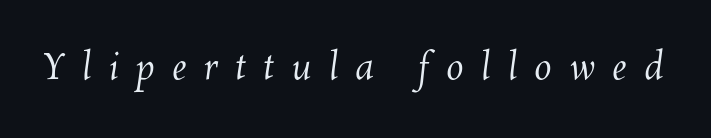
Q: Is the text bold? A: No.
Q: Is the text underlined? A: No.
Q: Is the spacing between letters normal or unusually wide? A: Unusually wide.
Q: Width (condensed, normal, or wide)? A: Normal.
Q: Stroke contrast? A: Medium.
Q: x-height? A: Medium.
Q: Monospaced? A: No.
